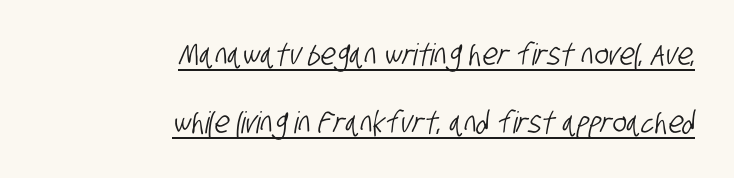
The image shows 30 px condensed sans-serif type; set right-aligned, loose line spacing (2.26x), normal letter spacing, underlined; low stroke contrast and a large x-height.
